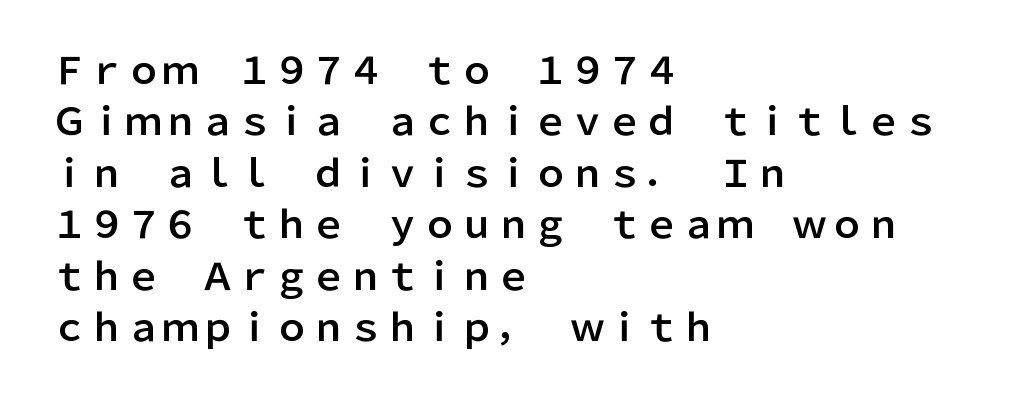
{"serif": "no", "italic": "no", "width": "normal", "stroke_contrast": "low", "x_height": "medium", "monospaced": "no", "underline": "no", "align": "left", "line_spacing": "normal", "line_spacing_ratio": 1.39, "letter_spacing": "normal", "letter_spacing_em": 0.0, "glyph_px": 37}
